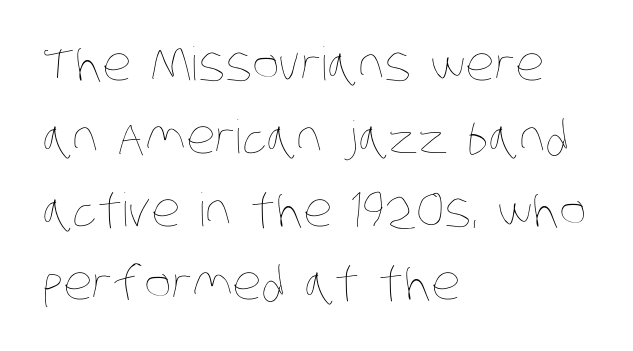
Q: Is the text bold? A: No.
Q: Is the text underlined? A: No.
Q: How is the paragraph aligned? A: Left-aligned.
Q: Is the spacing between letters normal or unusually wide? A: Normal.
Q: Is the spacing between lines tight, normal or loose? A: Normal.
Q: Width (condensed, normal, or wide)? A: Condensed.
Q: Stroke contrast? A: Low.
Q: x-height? A: Large.
Q: Monospaced? A: No.
